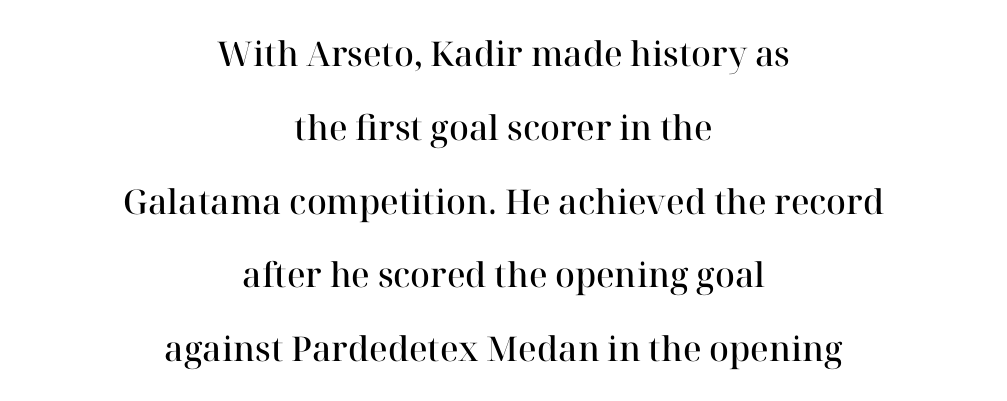
Here the designer chose a conventional face with non-uniform glyph widths. Note: serifs present on the glyphs. Descender tails drop into unmarked territory. Does the lettering tilt? It doesn't — this is upright. This block would shrink considerably if given ordinary leading; it's expanded now.
